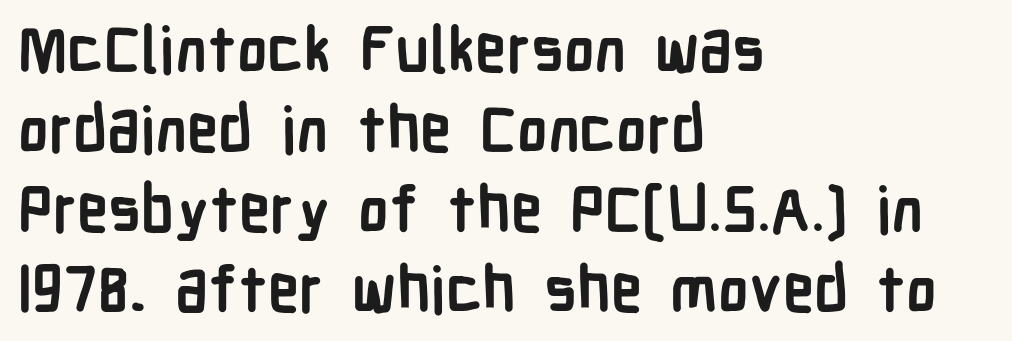
{"serif": "no", "italic": "no", "bold": "yes", "weight": "semibold", "width": "condensed", "stroke_contrast": "low", "x_height": "medium", "monospaced": "no", "underline": "no", "align": "left", "line_spacing": "normal", "line_spacing_ratio": 1.27, "letter_spacing": "normal", "letter_spacing_em": 0.0, "glyph_px": 63}
